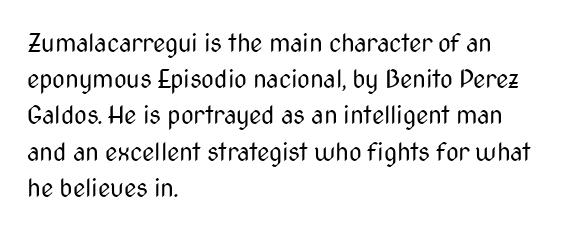
Q: Is the text bold? A: No.
Q: Is the text italic (slanted)? A: No, it is upright.
Q: Is the text underlined? A: No.
Q: How is the paragraph aligned? A: Left-aligned.
Q: Is the spacing between letters normal or unusually wide? A: Normal.
Q: Is the spacing between lines tight, normal or loose? A: Normal.
